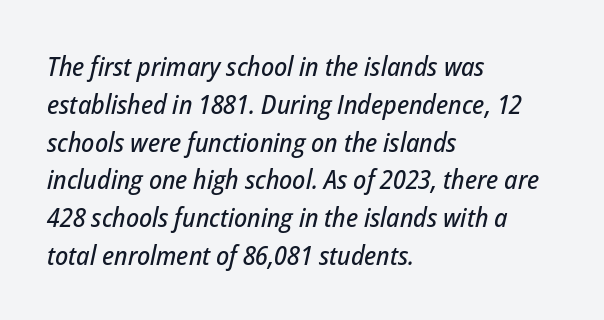
If you drew a ruler down the left edge, every line would touch it. There's an unmistakable incline to the writing here. The line-height multiplier appears to be the usual default. No extra tracking has been applied to these lines.
